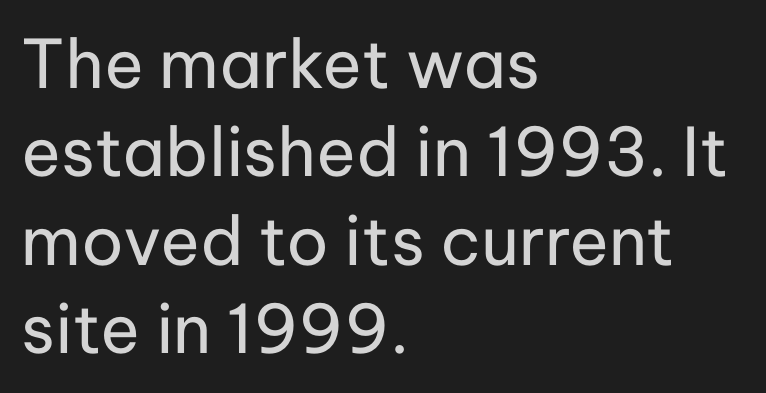
Characters follow at the spacing the type designer built in. Type style note: lacks serifs. Each stroke keeps to a modest, everyday thickness or less. The designer left line spacing at the default. Underlining? Definitely not there.
